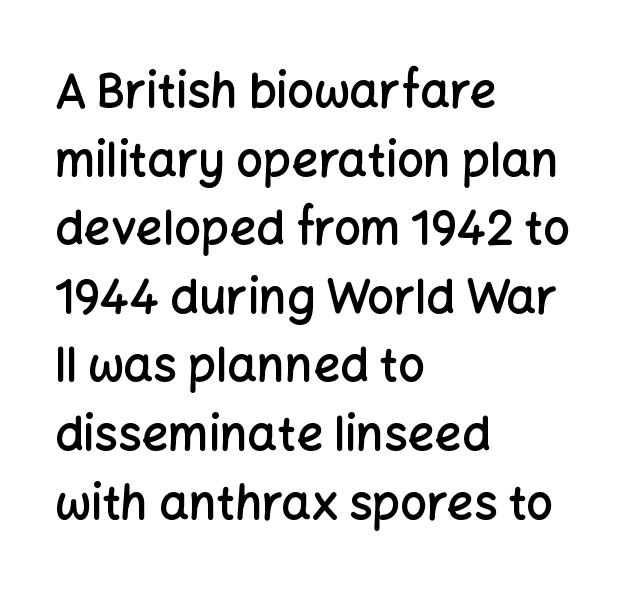
The image shows 47 px semibold sans-serif type, upright; set left-aligned, normal line spacing (1.46x), normal letter spacing, not underlined; low stroke contrast and a medium x-height.
